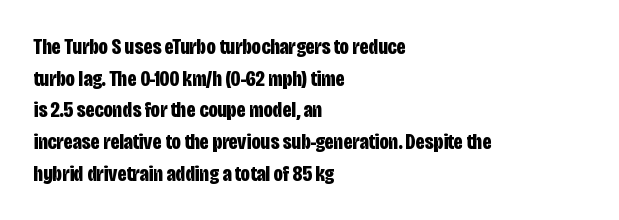
The image shows 22 px bold type, upright; set left-aligned, normal line spacing (1.44x), normal letter spacing, not underlined.
